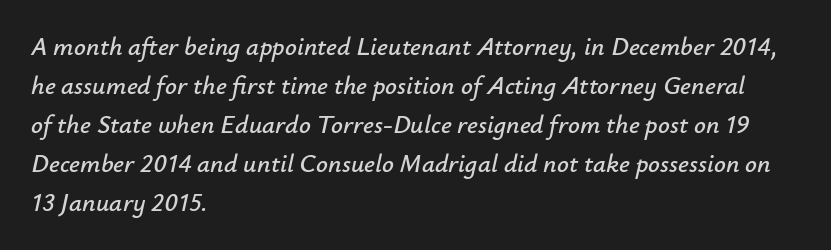
The image shows 26 px text type, italic (leaning right); set left-aligned, normal line spacing (1.5x), normal letter spacing, not underlined.
